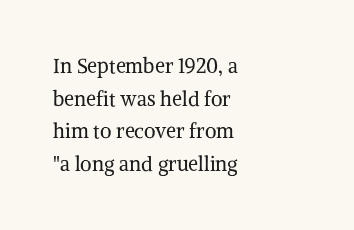
Q: Is the text bold? A: No.
Q: Is the text italic (slanted)? A: No, it is upright.
Q: Is the text underlined? A: No.
Q: How is the paragraph aligned? A: Left-aligned.
Q: Is the spacing between letters normal or unusually wide? A: Normal.
Q: Is the spacing between lines tight, normal or loose? A: Normal.
